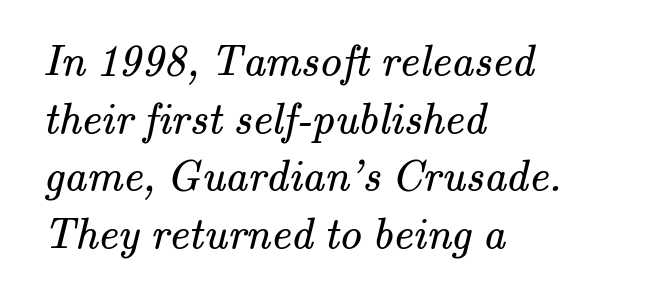
Q: Is the text bold? A: No.
Q: Is the typeface a serif or a sans-serif typeface? A: Serif.
Q: Is the text underlined? A: No.
Q: How is the paragraph aligned? A: Left-aligned.
Q: Is the spacing between letters normal or unusually wide? A: Normal.
Q: Is the spacing between lines tight, normal or loose? A: Normal.
Q: Width (condensed, normal, or wide)? A: Normal.
Q: Stroke contrast? A: Medium.
Q: x-height? A: Small.
Q: Monospaced? A: No.
